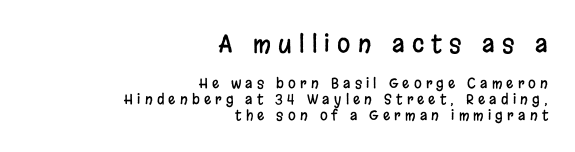
Q: Is the text italic (slanted)? A: No, it is upright.
Q: Is the text underlined? A: No.
Q: How is the paragraph aligned? A: Right-aligned.
Q: Is the spacing between letters normal or unusually wide? A: Unusually wide.
Q: Is the spacing between lines tight, normal or loose? A: Tight.
Q: Which block of text is set in a larger size, the first (top) or the second (bottom)? A: The first (top) one.
